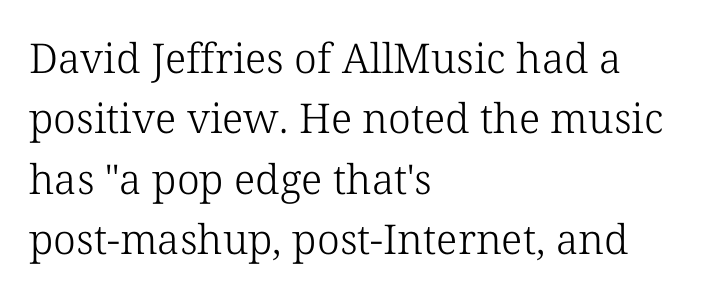
Counters stay open thanks to moderate or lighter strokes. The rag falls on the right side of this text block. Tall strokes in this sample are plumb rather than angled. Between one letter and the next there's only the usual sliver of space. Stroke terminals: seriffed. Character widths vary here, with narrow letters taking less room than wide ones.
